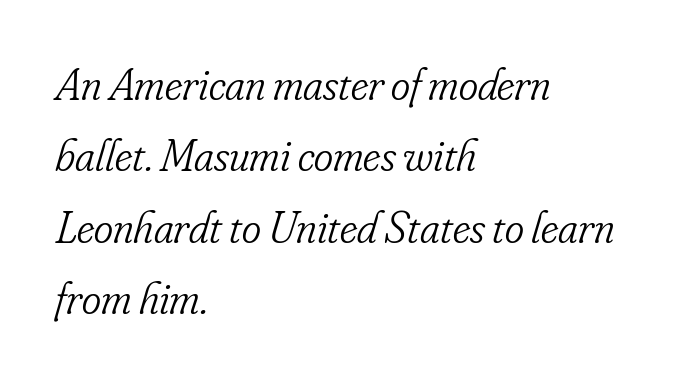
Q: Is the text bold? A: No.
Q: Is the text italic (slanted)? A: Yes, it leans right by about 16 degrees.
Q: Is the typeface a serif or a sans-serif typeface? A: Serif.
Q: Is the text underlined? A: No.
Q: How is the paragraph aligned? A: Left-aligned.
Q: Is the spacing between letters normal or unusually wide? A: Normal.
Q: Is the spacing between lines tight, normal or loose? A: Normal.
Q: Width (condensed, normal, or wide)? A: Condensed.
Q: Stroke contrast? A: Low.
Q: x-height? A: Small.
Q: Monospaced? A: No.
